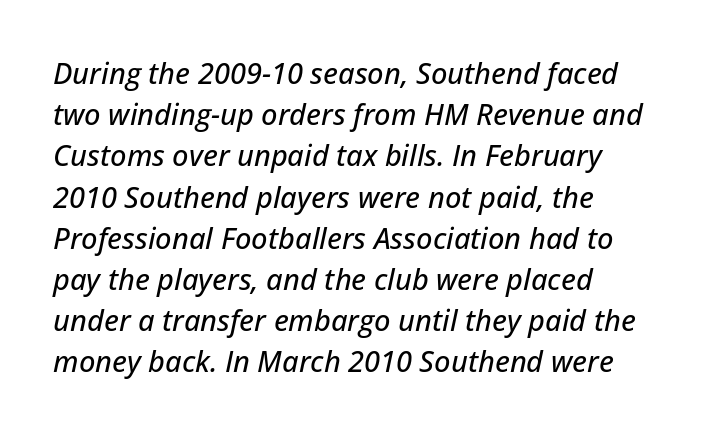
Q: Is the text italic (slanted)? A: Yes, it leans right by about 12 degrees.
Q: Is the text underlined? A: No.
Q: Is the spacing between letters normal or unusually wide? A: Normal.
Q: Is the spacing between lines tight, normal or loose? A: Normal.
Q: Width (condensed, normal, or wide)? A: Normal.
Q: Stroke contrast? A: Low.
Q: x-height? A: Medium.
Q: Monospaced? A: No.
